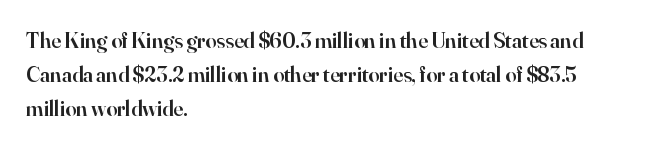
The image shows 22 px text type, upright; set left-aligned, normal line spacing (1.54x), normal letter spacing, not underlined.
